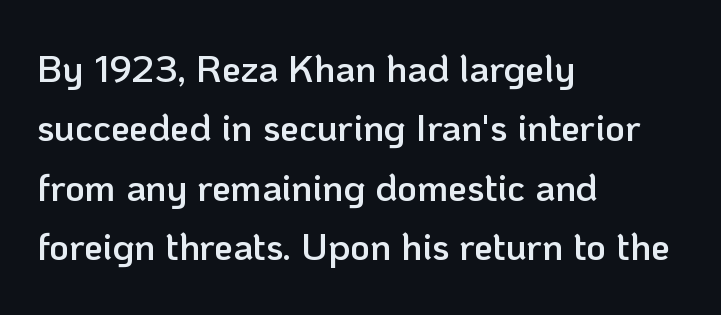
Caption: semibold face, moderately heavy strokes. Visually the block forms a straight wall on the left and a jagged coastline on the right. Notice how the stems are strictly vertical — no italics here. Look at the tracking — it's just the regular setting, nothing added. Think of a printed novel: that variable character pitch is what you see here.
